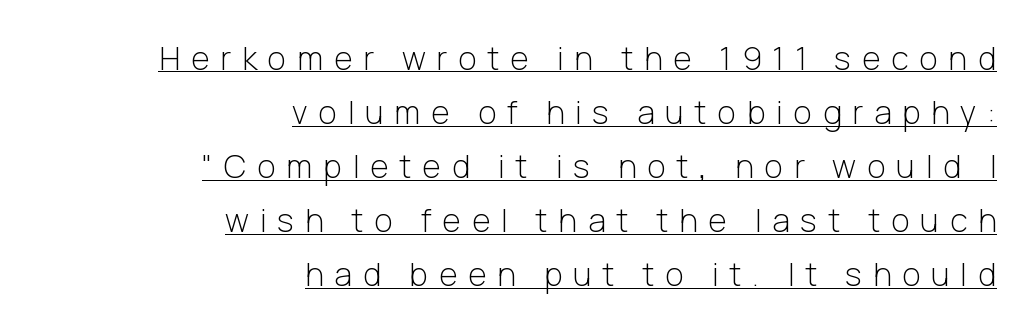
The image shows 32 px light sans-serif type, upright; set right-aligned, normal line spacing (1.69x), unusually wide letter spacing (+0.34 em), underlined; low stroke contrast and a medium x-height.
